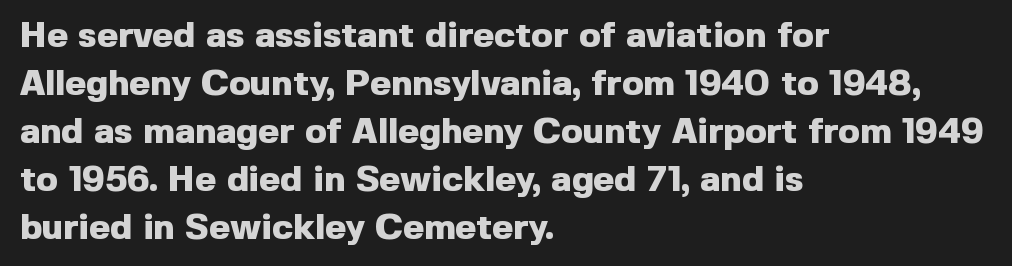
{"serif": "no", "italic": "no", "bold": "yes", "weight": "heavy", "width": "normal", "x_height": "medium", "monospaced": "no", "underline": "no", "align": "left", "line_spacing": "normal", "line_spacing_ratio": 1.33, "letter_spacing": "normal", "letter_spacing_em": 0.0, "glyph_px": 36}
